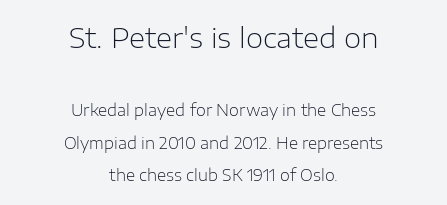
{"serif": "no", "italic": "no", "bold": "no", "weight": "light", "width": "normal", "stroke_contrast": "low", "x_height": "medium", "monospaced": "no", "underline": "no", "align": "center", "line_spacing": "loose", "line_spacing_ratio": 2.05, "letter_spacing": "normal", "letter_spacing_em": 0.0, "larger_block": "first", "size_ratio": 1.75, "glyph_px": 28}
